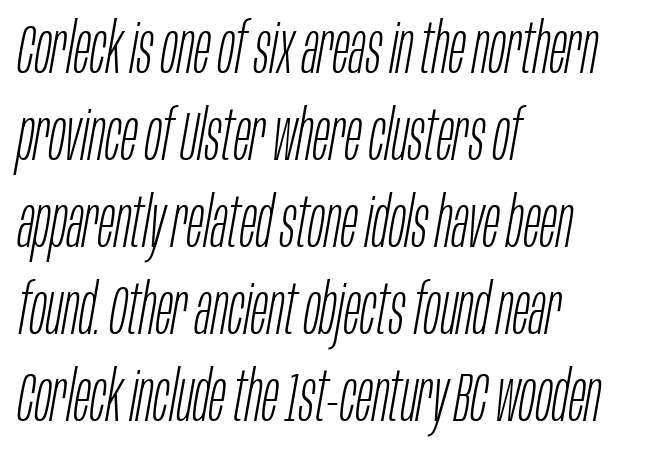
{"italic": "yes", "lean": "right", "slant_degrees": 10, "bold": "no", "weight": "light", "width": "condensed", "stroke_contrast": "low", "x_height": "large", "monospaced": "no", "underline": "no", "align": "left", "line_spacing": "normal", "line_spacing_ratio": 1.26, "letter_spacing": "normal", "letter_spacing_em": 0.0, "glyph_px": 69}
